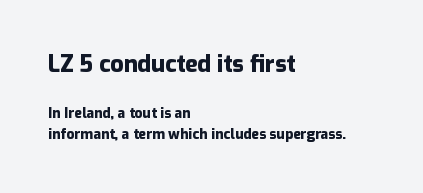
Q: Is the text bold? A: Yes.
Q: Is the text italic (slanted)? A: No, it is upright.
Q: Is the text underlined? A: No.
Q: How is the paragraph aligned? A: Left-aligned.
Q: Is the spacing between letters normal or unusually wide? A: Normal.
Q: Is the spacing between lines tight, normal or loose? A: Normal.
Q: Which block of text is set in a larger size, the first (top) or the second (bottom)? A: The first (top) one.
